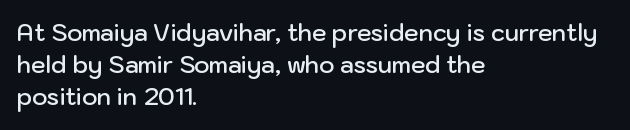
The foot of each line stays bare and open. Evenly set lines give the paragraph a standard silhouette. Left-aligned paragraph, ragged on the right. Does the lettering tilt? It doesn't — this is upright. The line texture is even and compact thanks to regular tracking.
